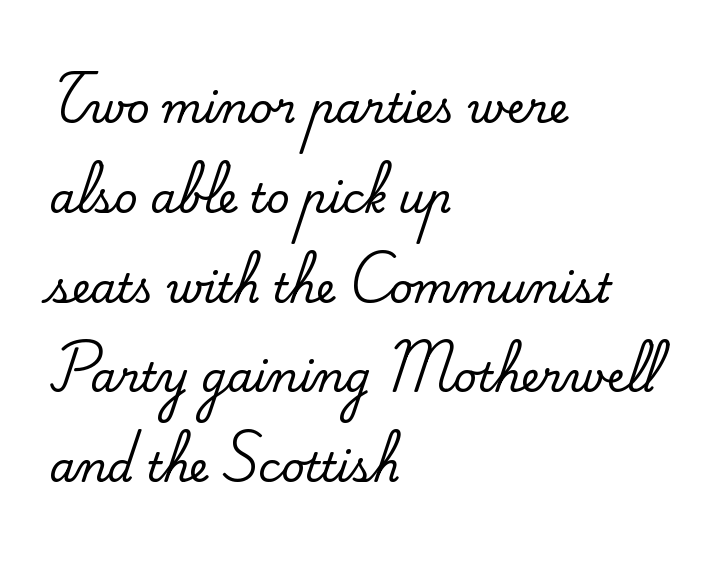
The image shows 41 px serif type; set left-aligned, loose line spacing (2.19x), normal letter spacing, not underlined; medium stroke contrast and a small x-height.
